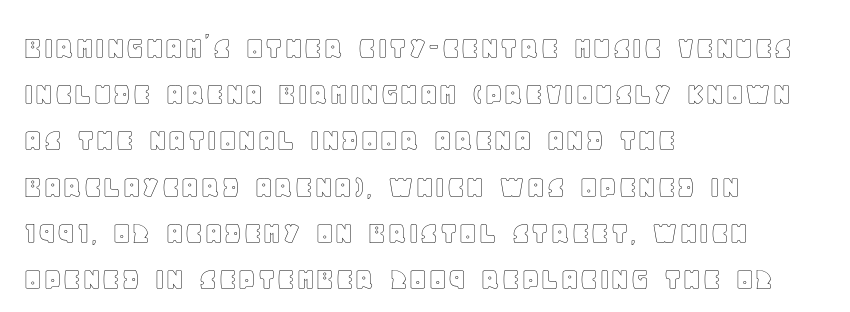
{"italic": "no", "width": "normal", "x_height": "large", "monospaced": "no", "underline": "no", "align": "left", "line_spacing": "normal", "line_spacing_ratio": 1.36, "letter_spacing": "normal", "letter_spacing_em": 0.0, "glyph_px": 34}
